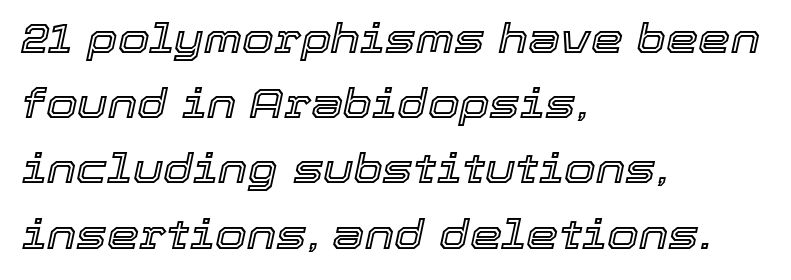
The ragged edge is on the right, which tells us the setting is flush left. Looking at the ascenders, they clearly lean. Compared with typical body copy, the letter spacing here is the same. A normal amount of white space separates one row of letters from the next. Varying glyph widths throughout — classic text-font behaviour.
